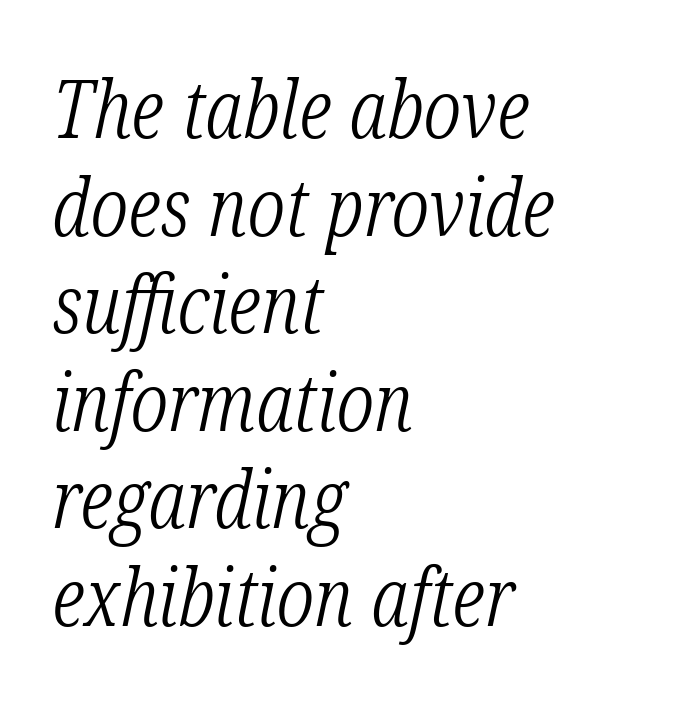
Q: Is the text bold? A: No.
Q: Is the text italic (slanted)? A: Yes, it leans right by about 12 degrees.
Q: Is the typeface a serif or a sans-serif typeface? A: Serif.
Q: Is the text underlined? A: No.
Q: How is the paragraph aligned? A: Left-aligned.
Q: Is the spacing between letters normal or unusually wide? A: Normal.
Q: Width (condensed, normal, or wide)? A: Condensed.
Q: Stroke contrast? A: Low.
Q: x-height? A: Medium.
Q: Monospaced? A: No.
